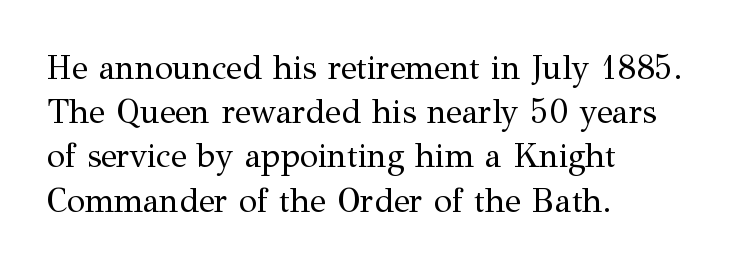
The image shows 33 px regular-weight serif type, upright; set left-aligned, normal line spacing (1.34x), normal letter spacing, not underlined; medium stroke contrast and a medium x-height.
